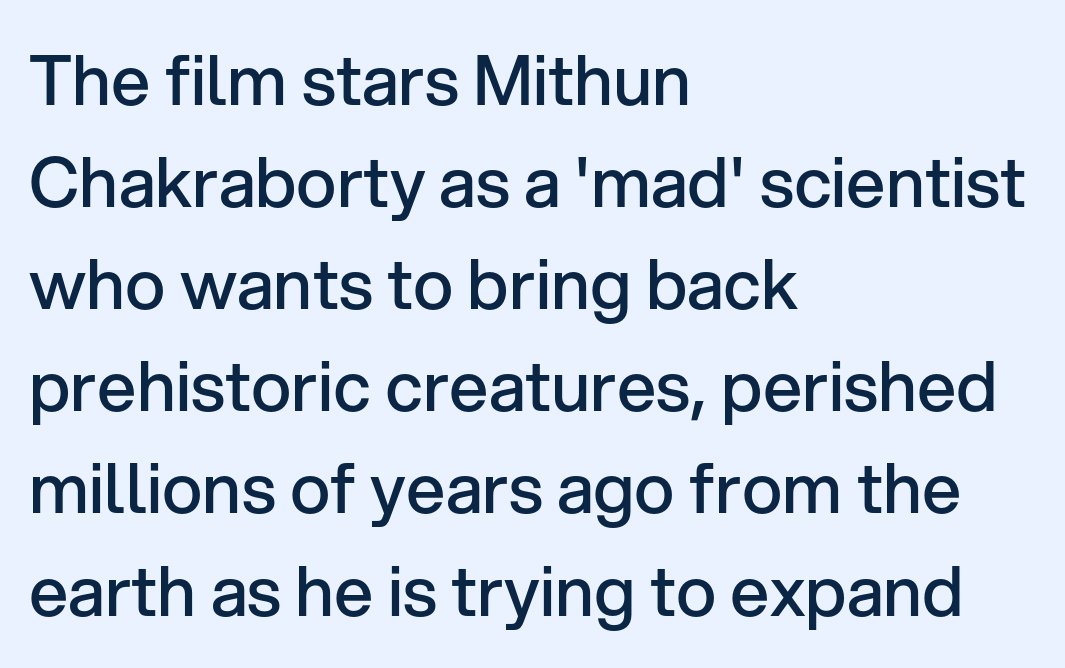
{"serif": "no", "italic": "no", "bold": "semi", "weight": "semibold", "width": "normal", "stroke_contrast": "low", "x_height": "medium", "monospaced": "no", "underline": "no", "align": "left", "line_spacing": "normal", "line_spacing_ratio": 1.48, "letter_spacing": "normal", "letter_spacing_em": 0.0, "glyph_px": 69}
